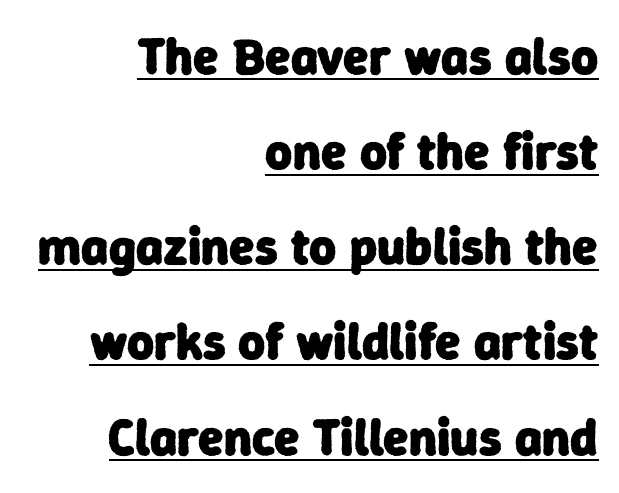
{"serif": "no", "bold": "yes", "weight": "heavy", "width": "normal", "stroke_contrast": "low", "x_height": "medium", "monospaced": "no", "underline": "yes", "align": "right", "line_spacing_ratio": 1.83, "letter_spacing": "normal", "letter_spacing_em": 0.0, "glyph_px": 52}
